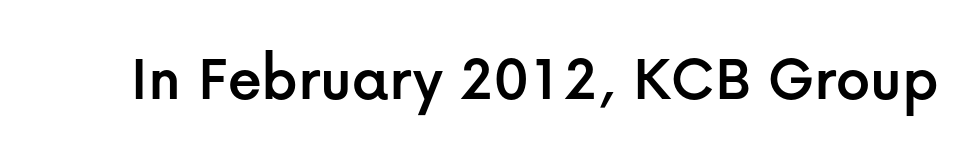
Each letter's strokes conclude bluntly, with no projecting serifs. Note the varied advance widths — an 'i' is clearly narrower than an 'm'. The rendering keeps characters at their native spacing. The space beneath each line is pristine and unruled.
